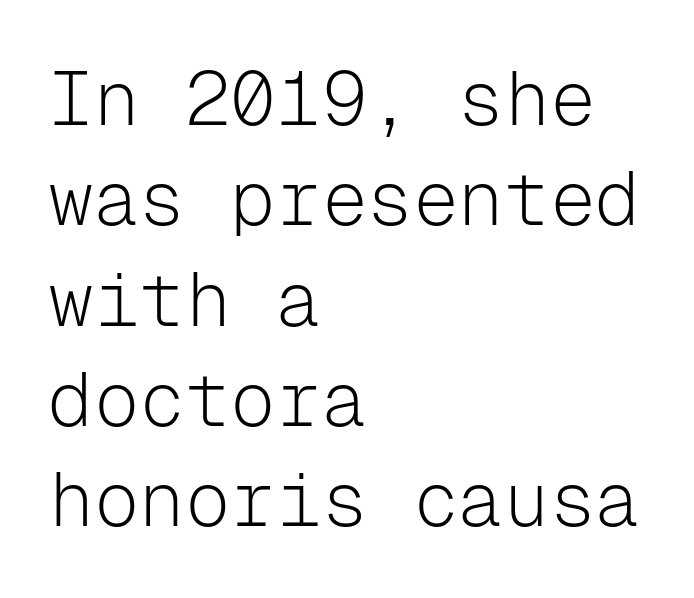
Compared with a centered layout, this one pins lines to the left instead. Is there much room between lines? A standard amount, neither cramped nor airy. The face used here is monospaced, like something from a code editor. Descenders are the only things crossing below the line. No letter is thick-stroked: the sample isn't bold. A sans-serif font was chosen for this passage.
